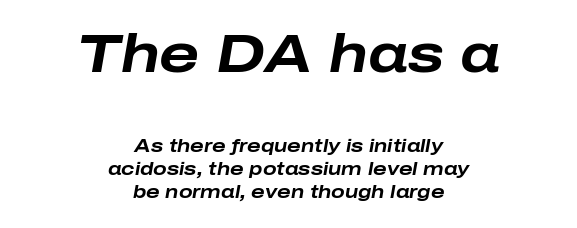
Its strokes are broad and dark, the hallmark of bold type. Think of a printed novel: that variable character pitch is what you see here. The compositor balanced each line on the midline. Letter spacing: default. Quick note: italic.
